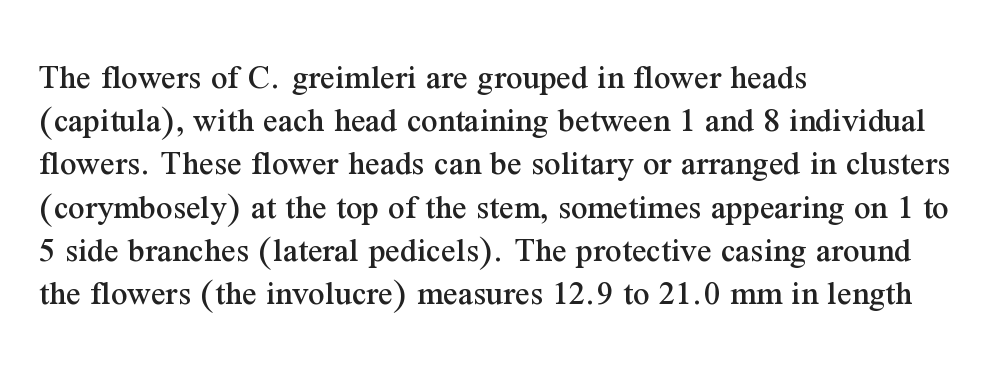
Words appear dense and cohesive because spacing is normal. Check under the words: just untouched page. The letters stand straight up with perfectly vertical stems. Short and long lines alike share a common starting point at left. The face used here is seriffed, in the tradition of book romans.
